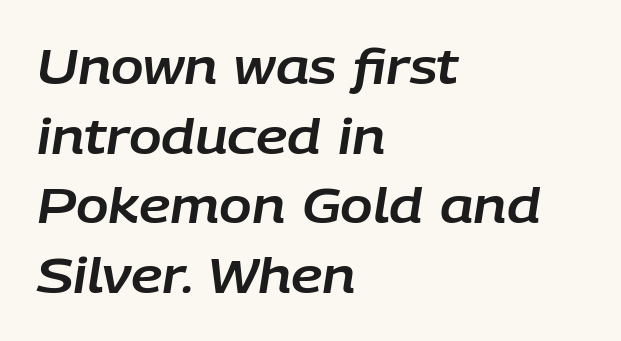
Caption: standard tracking, unaltered. The rag falls on the right side of this text block. The typography opts for an oblique posture over an upright one. Leading matches the norm, producing a regular column. Plain, unruled lines of type. This sample has the flowing, uneven cadence of proportional lettering.
